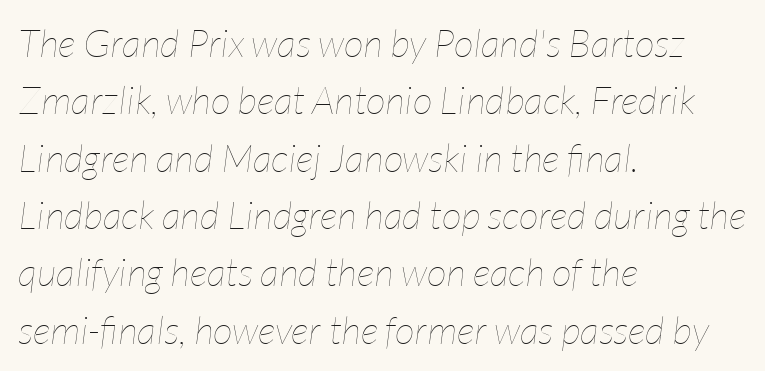
The image shows 39 px thin, condensed type, italic (leaning right); set left-aligned, normal line spacing (1.47x), normal letter spacing, not underlined; low stroke contrast and a medium x-height.
